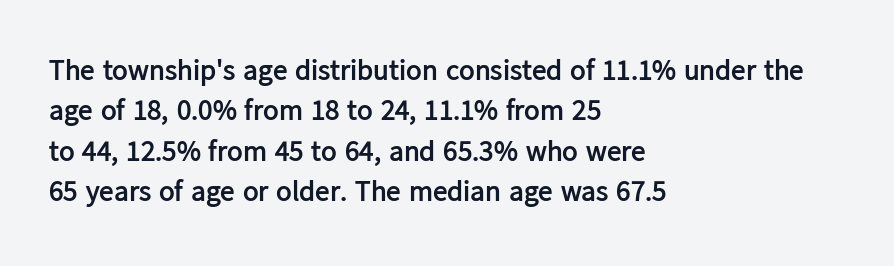
{"serif": "no", "italic": "no", "bold": "yes", "weight": "semibold", "width": "normal", "stroke_contrast": "low", "x_height": "medium", "monospaced": "no", "underline": "no", "align": "left", "line_spacing": "normal", "line_spacing_ratio": 1.39, "letter_spacing": "normal", "letter_spacing_em": 0.0, "glyph_px": 29}
